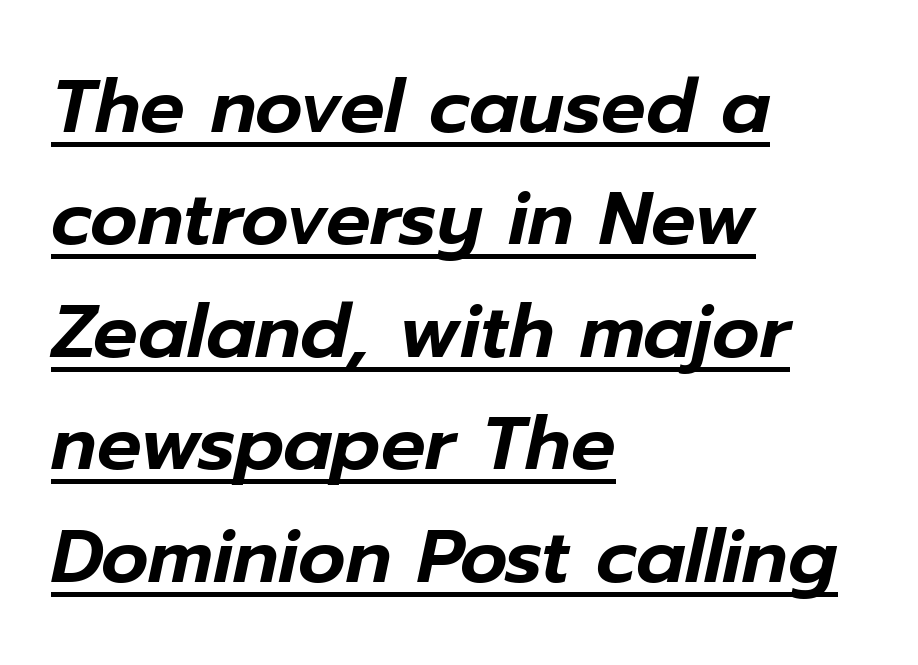
Q: Is the text italic (slanted)? A: Yes, it leans right by about 12 degrees.
Q: Is the text underlined? A: Yes.
Q: How is the paragraph aligned? A: Left-aligned.
Q: Is the spacing between letters normal or unusually wide? A: Normal.
Q: Is the spacing between lines tight, normal or loose? A: Normal.
Q: Width (condensed, normal, or wide)? A: Normal.
Q: Stroke contrast? A: Low.
Q: x-height? A: Medium.
Q: Monospaced? A: No.
